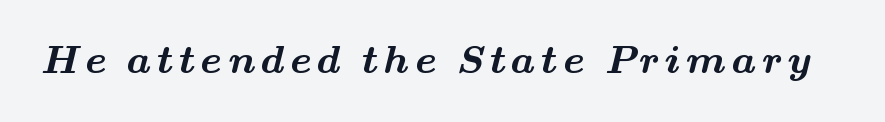
{"serif": "yes", "bold": "yes", "weight": "bold", "width": "wide", "stroke_contrast": "medium", "x_height": "small", "monospaced": "no", "underline": "no", "glyph_px": 39}
